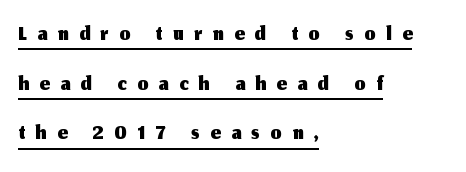
{"serif": "no", "italic": "no", "width": "normal", "stroke_contrast": "medium", "x_height": "medium", "monospaced": "no", "underline": "yes", "align": "left", "line_spacing": "normal", "line_spacing_ratio": 1.42, "letter_spacing": "wide", "letter_spacing_em": 0.3, "glyph_px": 35}
